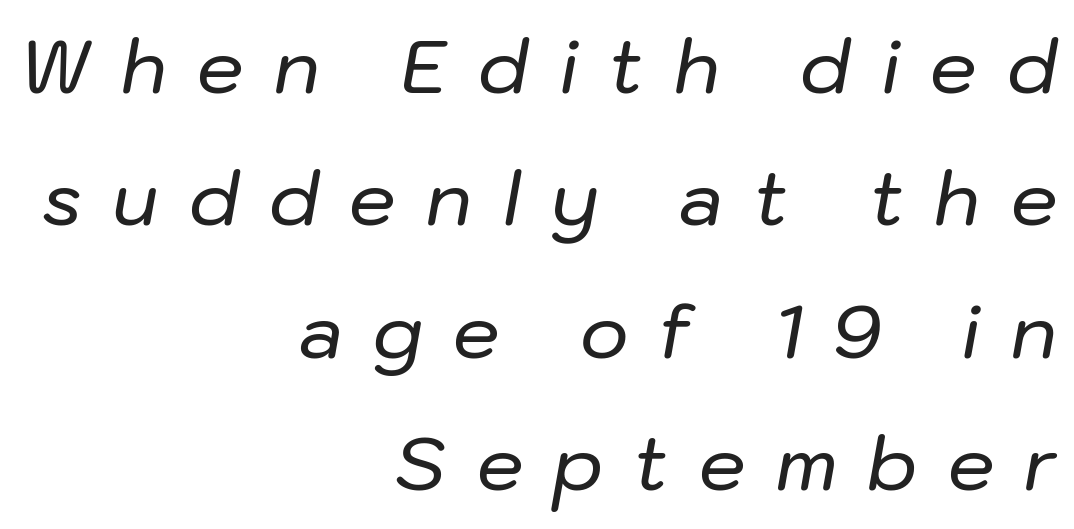
{"italic": "yes", "lean": "right", "slant_degrees": 10, "width": "normal", "stroke_contrast": "low", "x_height": "medium", "monospaced": "no", "underline": "no", "align": "right", "line_spacing_ratio": 1.79, "letter_spacing": "wide", "letter_spacing_em": 0.41, "glyph_px": 74}
